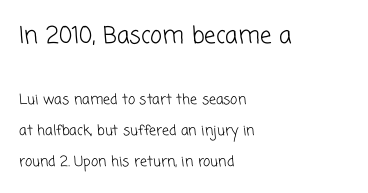
The image shows 23 px text type; set left-aligned, loose line spacing (2.23x), normal letter spacing, not underlined; the first (top) block is 1.64x larger.
